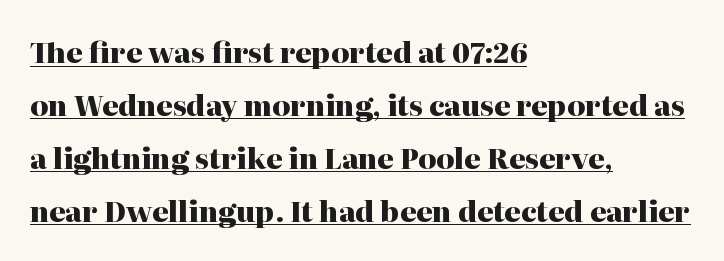
Q: Is the text bold? A: Yes.
Q: Is the text italic (slanted)? A: No, it is upright.
Q: Is the typeface a serif or a sans-serif typeface? A: Serif.
Q: Is the text underlined? A: Yes.
Q: How is the paragraph aligned? A: Left-aligned.
Q: Is the spacing between letters normal or unusually wide? A: Normal.
Q: Width (condensed, normal, or wide)? A: Normal.
Q: Stroke contrast? A: High.
Q: x-height? A: Medium.
Q: Monospaced? A: No.
